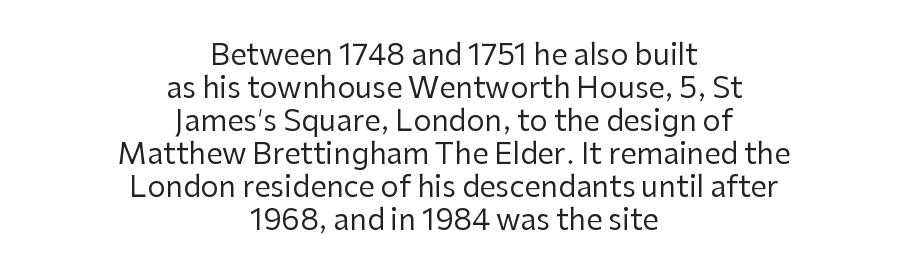
The passage shown is typed in a proportional face where columns would drift. To sum up the face: it is a sans, with no serifs. Default kerning and tracking; the words read as compact shapes. The vertical gap from one line to the next is small. Ordinary non-slanted type is in use.
